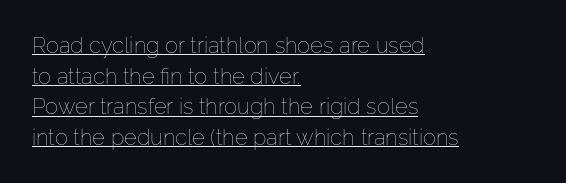
{"italic": "no", "bold": "no", "underline": "yes", "align": "left", "line_spacing": "normal", "line_spacing_ratio": 1.39, "letter_spacing": "normal", "letter_spacing_em": 0.0, "glyph_px": 22}
